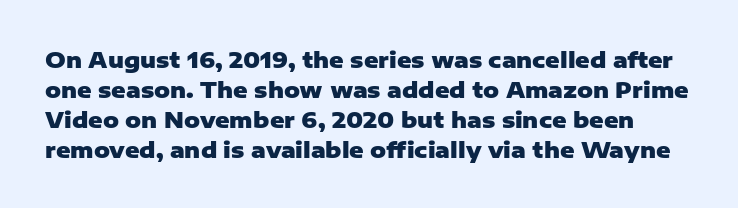
You can tell it's not italic because the verticals are truly vertical. Glyph-to-glyph distance matches everyday printed text. The letters are bold, with thick, heavy strokes. Unmarked baselines from the first word to the last.
